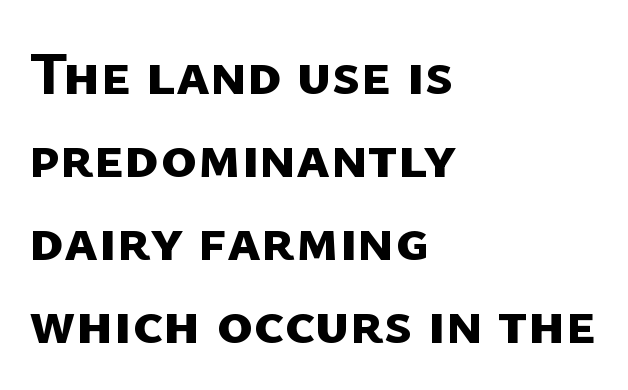
The image shows 61 px bold sans-serif type; set left-aligned, normal line spacing (1.36x), normal letter spacing, not underlined; low stroke contrast and a medium x-height.
